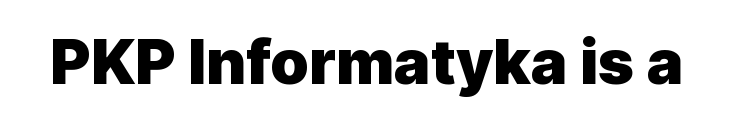
The image shows 62 px heavy sans-serif type, upright; set normal letter spacing, not underlined; a medium x-height.
